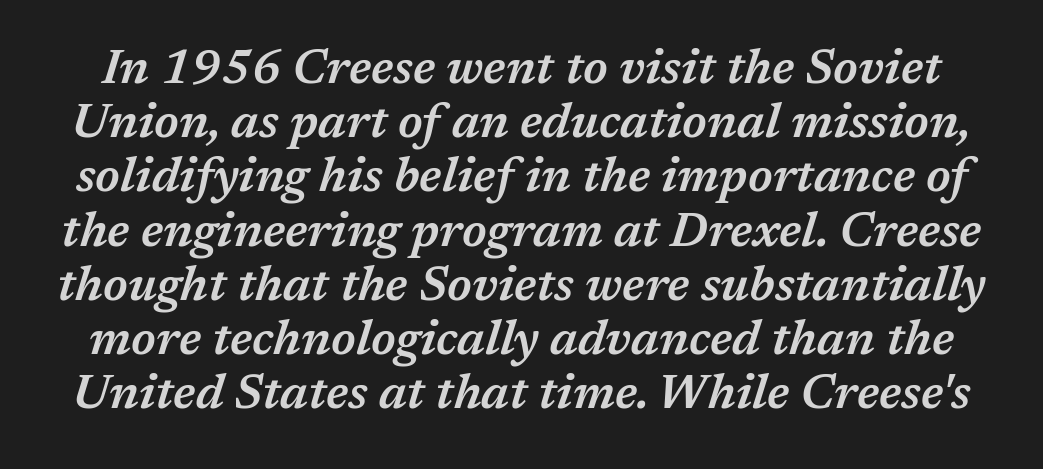
The image shows 48 px semibold type, italic (leaning right); set tight line spacing (1.13x), normal letter spacing, not underlined; medium stroke contrast and a medium x-height.
